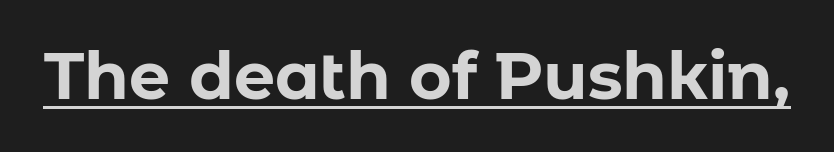
The image shows 65 px bold sans-serif type, upright; set normal letter spacing, underlined; low stroke contrast and a medium x-height.
